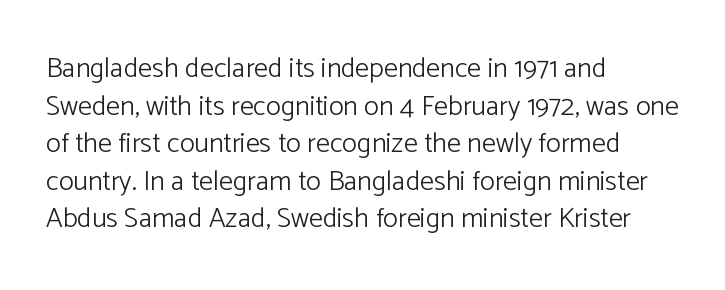
The image shows 28 px light sans-serif type, upright; set left-aligned, normal line spacing (1.34x), normal letter spacing, not underlined; low stroke contrast and a medium x-height.
